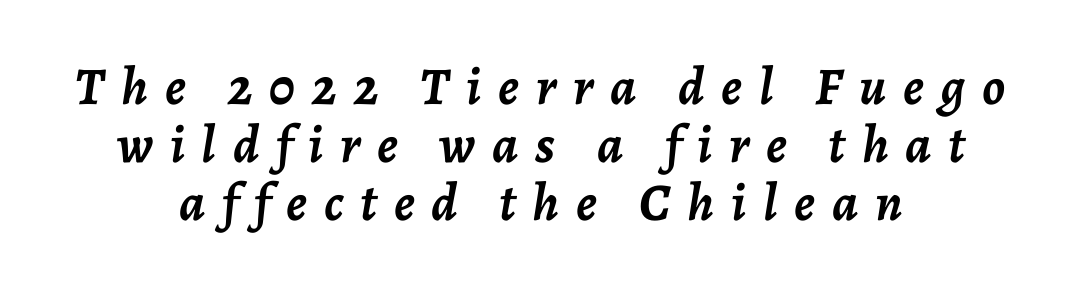
The image shows 53 px semibold type, italic (leaning right); set centered, tight line spacing (1.09x), unusually wide letter spacing (+0.32 em), not underlined; low stroke contrast and a medium x-height.
